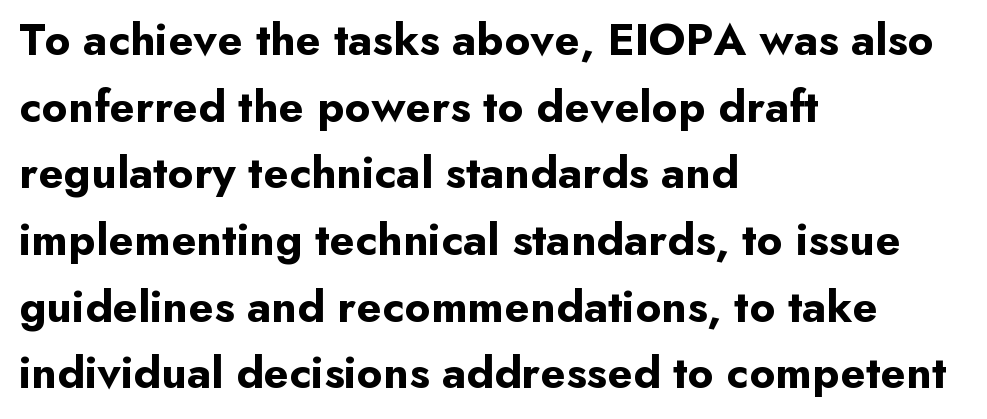
Plain, unruled lines of type. How heavy is the stroke? Heavy — this is a bold. The rendering keeps characters at their native spacing. The compositor pushed each line to the left boundary. Leading: standard.
